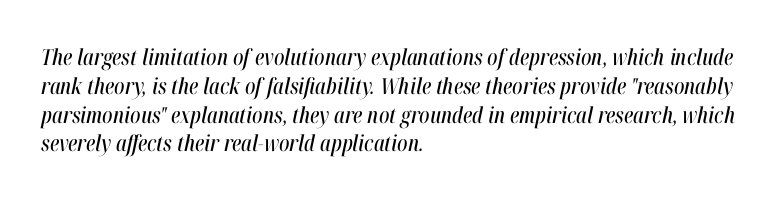
The image shows 22 px text type, italic (leaning right); set left-aligned, normal line spacing (1.31x), normal letter spacing, not underlined.
